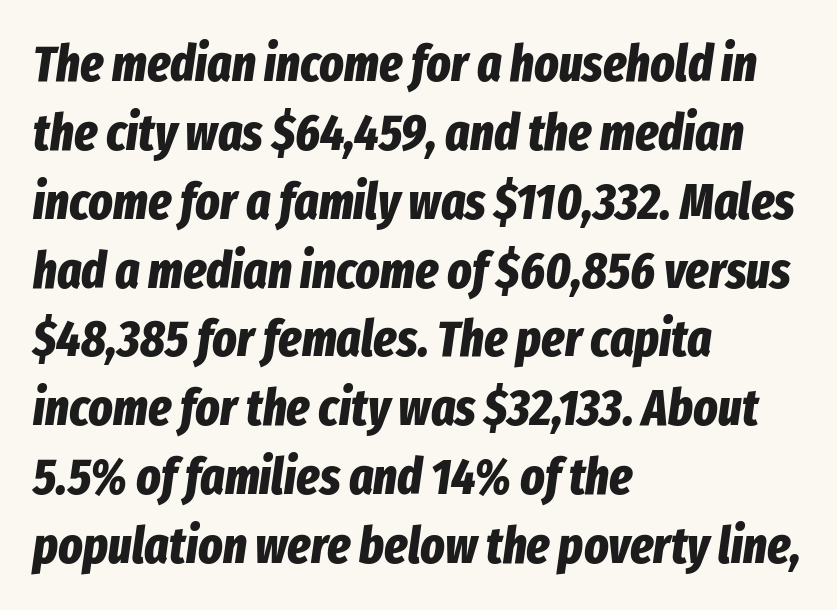
The image shows 51 px bold, condensed type, italic (leaning right); set left-aligned, normal line spacing (1.35x), normal letter spacing, not underlined; low stroke contrast and a medium x-height.
